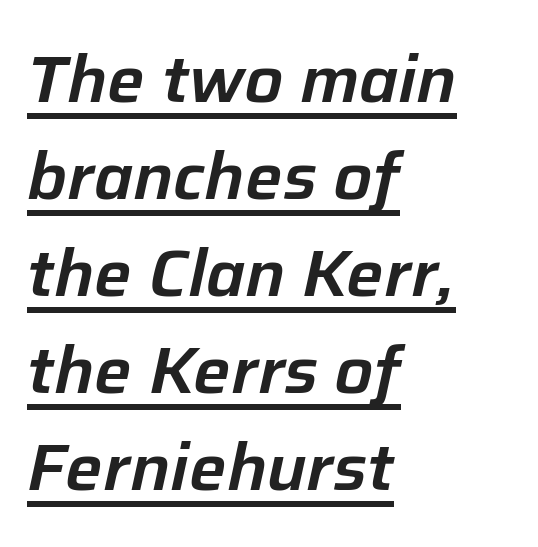
The leading is moderate, giving the passage an even texture. This rendering uses left alignment, leaving the right contour irregular. Has an underline been added? It has. The face used here has a pronounced slope to its letters. Think of a printed novel: that variable character pitch is what you see here. Between one letter and the next there's only the usual sliver of space.
